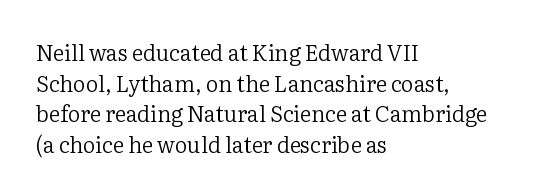
Here the glyphs are tracked normally, forming tight word shapes. This sample keeps an unexceptional amount of space between lines. Every character sits straight up, as roman type does. Each stroke keeps to a modest, everyday thickness or less. This rendering uses left alignment, leaving the right contour irregular. Descenders are the only things crossing below the line.
